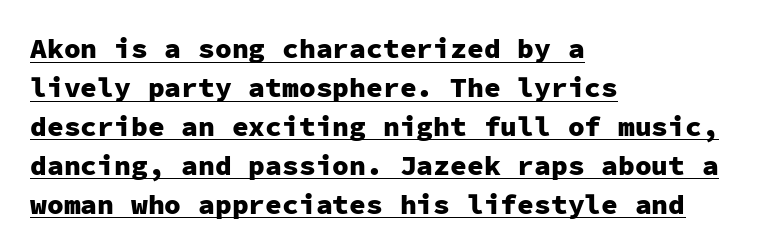
Q: Is the text bold? A: Yes.
Q: Is the text italic (slanted)? A: No, it is upright.
Q: Is the typeface a serif or a sans-serif typeface? A: Sans-serif.
Q: Is the text underlined? A: Yes.
Q: How is the paragraph aligned? A: Left-aligned.
Q: Is the spacing between letters normal or unusually wide? A: Normal.
Q: Is the spacing between lines tight, normal or loose? A: Normal.
Q: Width (condensed, normal, or wide)? A: Normal.
Q: Stroke contrast? A: Low.
Q: x-height? A: Medium.
Q: Monospaced? A: Yes.
